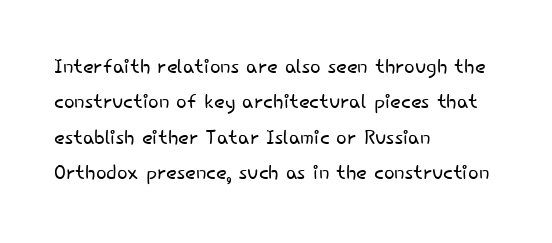
Q: Is the text bold? A: No.
Q: Is the text italic (slanted)? A: No, it is upright.
Q: Is the typeface a serif or a sans-serif typeface? A: Sans-serif.
Q: Is the text underlined? A: No.
Q: How is the paragraph aligned? A: Left-aligned.
Q: Is the spacing between letters normal or unusually wide? A: Normal.
Q: Is the spacing between lines tight, normal or loose? A: Normal.
Q: Width (condensed, normal, or wide)? A: Normal.
Q: Stroke contrast? A: Low.
Q: x-height? A: Small.
Q: Monospaced? A: No.
